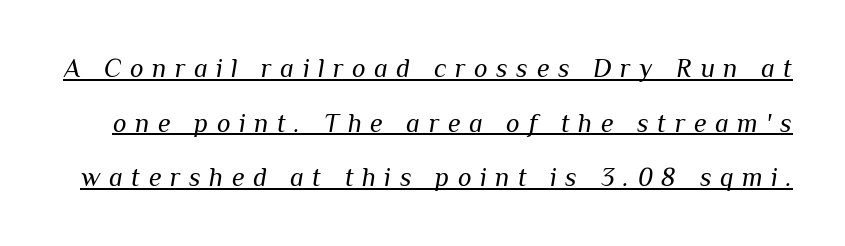
Q: Is the text bold? A: No.
Q: Is the text italic (slanted)? A: Yes, it leans right by about 10 degrees.
Q: Is the text underlined? A: Yes.
Q: Is the spacing between letters normal or unusually wide? A: Unusually wide.
Q: Is the spacing between lines tight, normal or loose? A: Loose.
